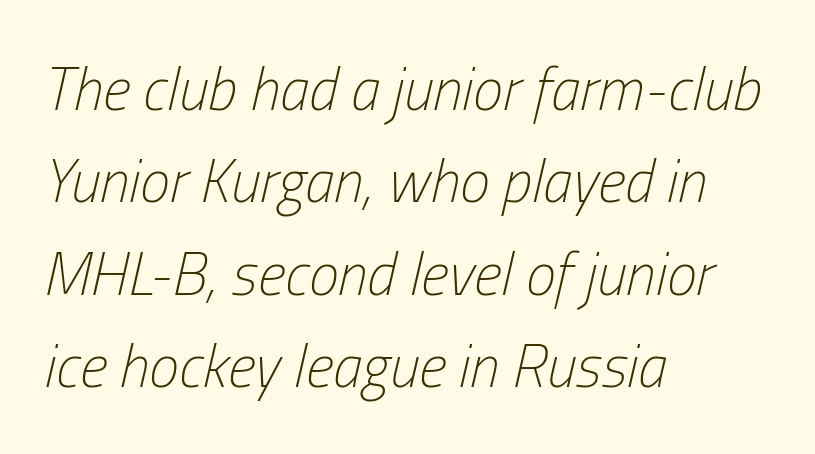
The image shows 60 px light, condensed type, italic (leaning right); set left-aligned, normal line spacing (1.54x), normal letter spacing, not underlined; low stroke contrast and a medium x-height.
